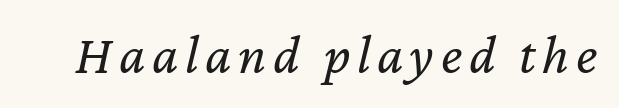
{"italic": "yes", "lean": "right", "slant_degrees": 12, "bold": "no", "weight": "regular", "width": "normal", "stroke_contrast": "low", "x_height": "medium", "monospaced": "no", "underline": "no", "glyph_px": 56}
